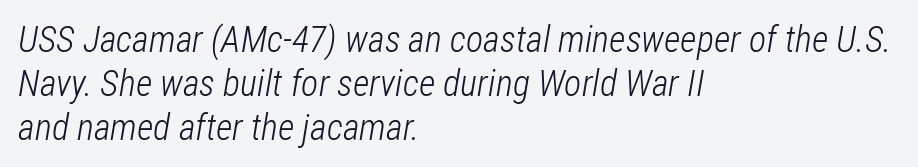
Q: Is the text bold? A: No.
Q: Is the text italic (slanted)? A: Yes, it leans right by about 12 degrees.
Q: Is the text underlined? A: No.
Q: How is the paragraph aligned? A: Left-aligned.
Q: Is the spacing between letters normal or unusually wide? A: Normal.
Q: Width (condensed, normal, or wide)? A: Condensed.
Q: Stroke contrast? A: Low.
Q: x-height? A: Medium.
Q: Monospaced? A: No.
